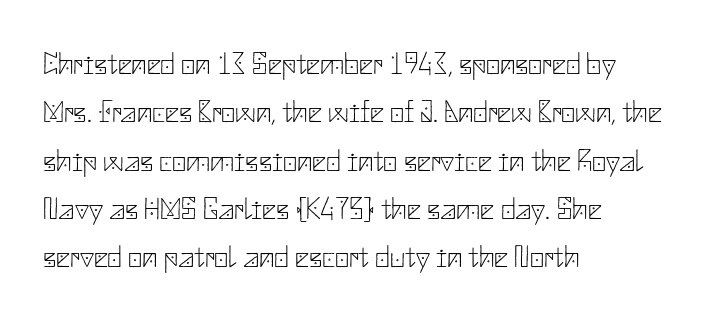
This reads as an unemphasized weight, regular at the heaviest. This rendering leaves character spacing at its baseline value. Reading down the block, your eye returns to a fixed left position each line. Style check: upright.
